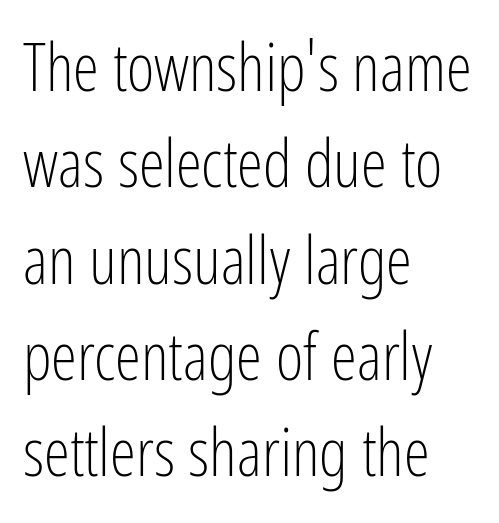
{"serif": "no", "italic": "no", "bold": "no", "weight": "light", "width": "condensed", "stroke_contrast": "low", "x_height": "medium", "monospaced": "no", "underline": "no", "align": "left", "line_spacing": "normal", "line_spacing_ratio": 1.46, "letter_spacing": "normal", "letter_spacing_em": 0.0, "glyph_px": 66}
